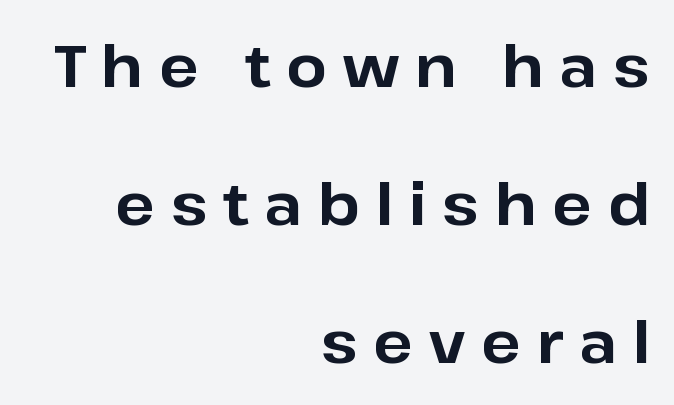
{"serif": "no", "italic": "no", "bold": "yes", "weight": "bold", "width": "normal", "stroke_contrast": "low", "x_height": "medium", "monospaced": "no", "underline": "no", "align": "right", "line_spacing": "loose", "line_spacing_ratio": 2.38, "letter_spacing": "wide", "letter_spacing_em": 0.27, "glyph_px": 58}
